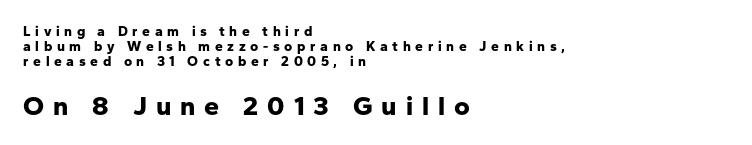
Letters rest on an invisible, unmarked baseline. Rendered with straight, roman letterforms. Horizontally, the lines are justified to the leading edge only. Whoever set this chose condensed vertical rhythm over breathing room.
